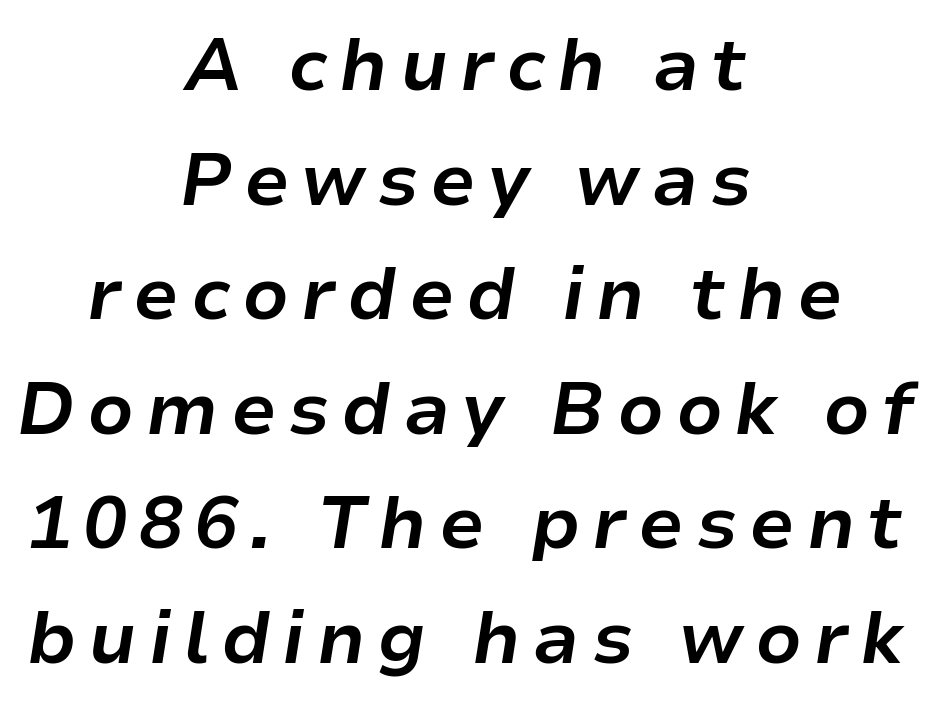
The letters are bold, with thick, heavy strokes. The foot of each line stays bare and open. This sample is center-justified, so both line endings float freely. The lettering tilts uniformly, giving the passage an italic look.
